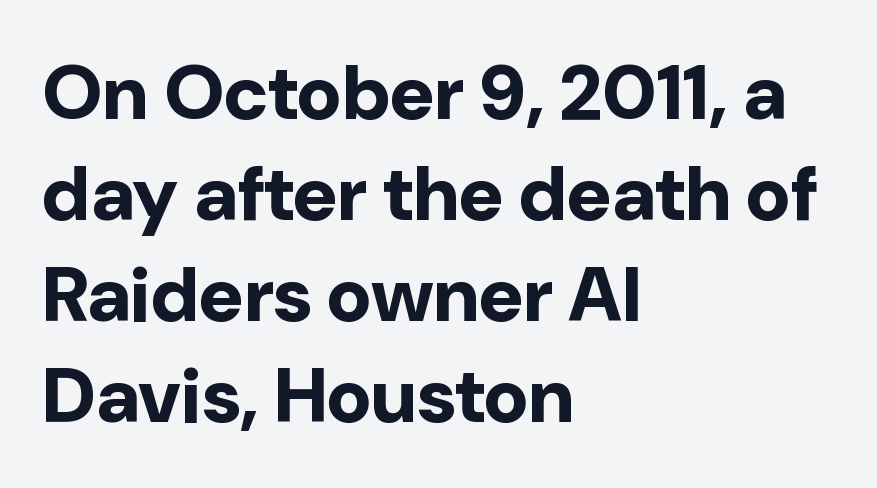
The image shows 77 px bold sans-serif type, upright; set left-aligned, normal line spacing (1.31x), normal letter spacing, not underlined; low stroke contrast and a medium x-height.
